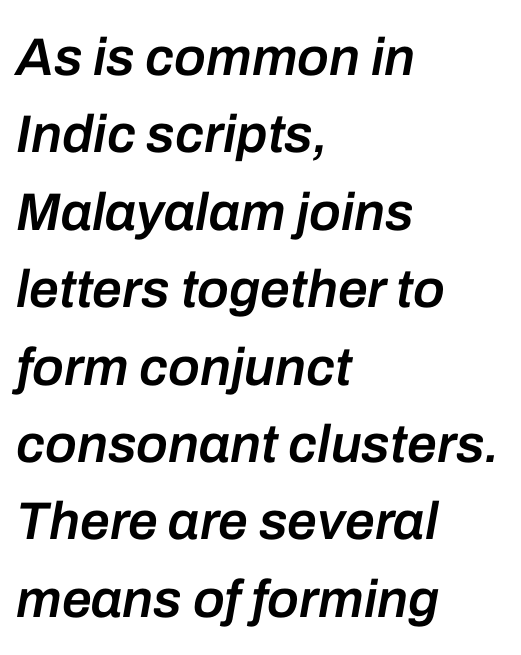
Q: Is the text bold? A: Semi-bold.
Q: Is the text italic (slanted)? A: Yes, it leans right by about 10 degrees.
Q: Is the text underlined? A: No.
Q: How is the paragraph aligned? A: Left-aligned.
Q: Is the spacing between letters normal or unusually wide? A: Normal.
Q: Is the spacing between lines tight, normal or loose? A: Normal.
Q: Width (condensed, normal, or wide)? A: Normal.
Q: Stroke contrast? A: Low.
Q: x-height? A: Medium.
Q: Monospaced? A: No.
